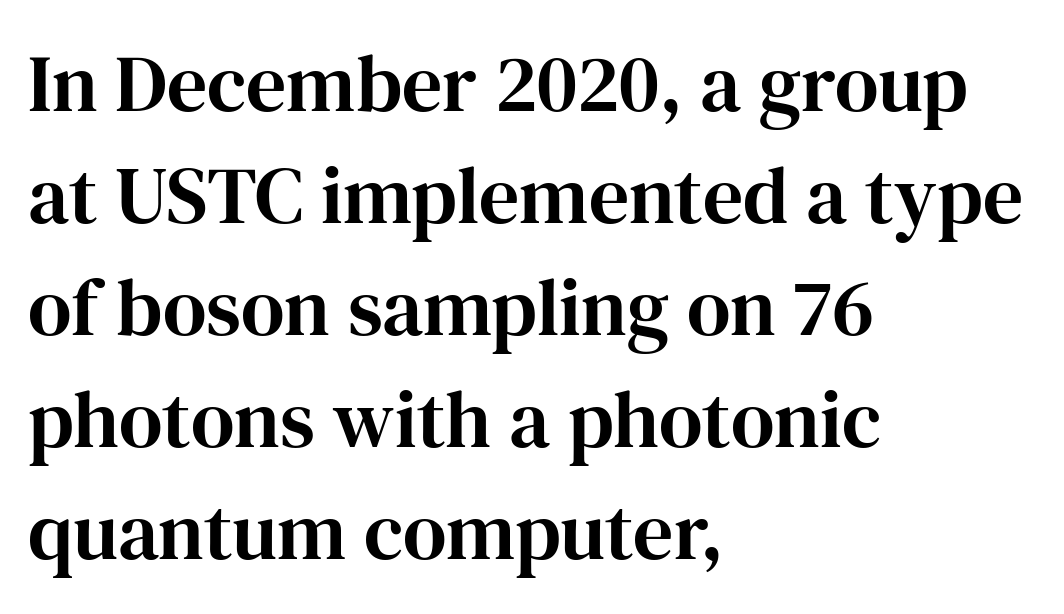
The image shows 80 px serif type, upright; set left-aligned, normal line spacing (1.4x), normal letter spacing, not underlined; high stroke contrast and a medium x-height.
